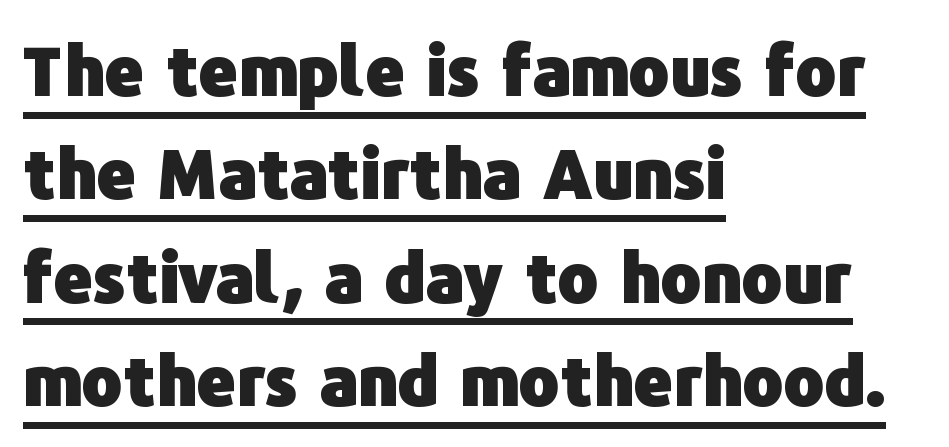
The image shows 68 px heavy sans-serif type, upright; set left-aligned, normal line spacing (1.52x), normal letter spacing, underlined; low stroke contrast and a medium x-height.
